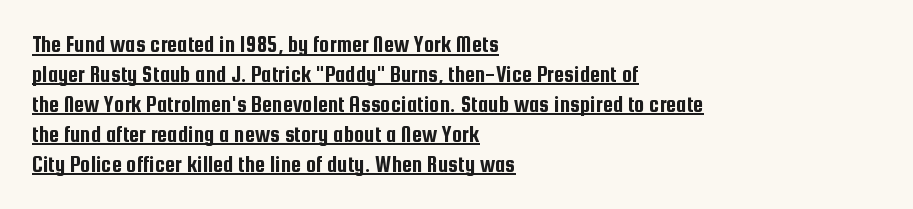
{"italic": "no", "underline": "yes", "align": "left", "line_spacing": "normal", "line_spacing_ratio": 1.3, "letter_spacing": "normal", "letter_spacing_em": 0.0, "glyph_px": 23}
